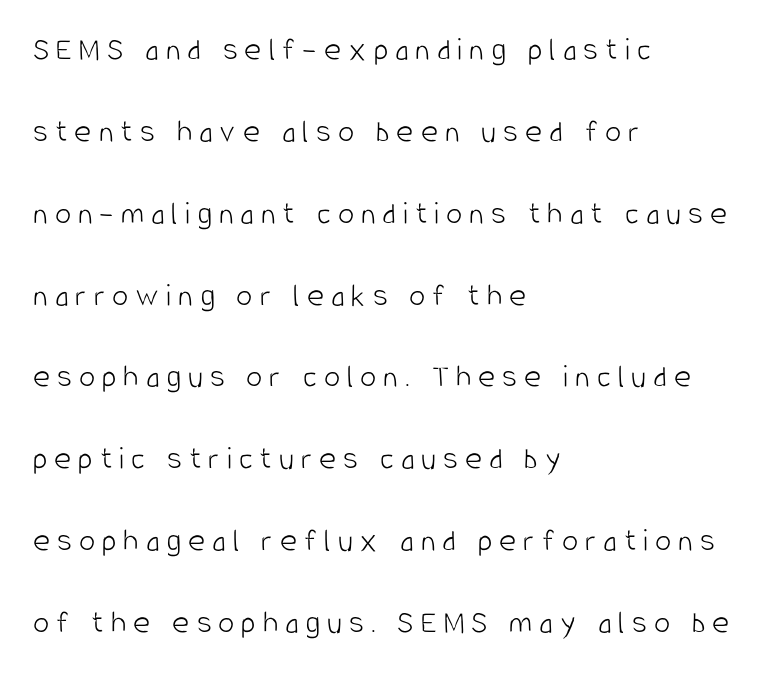
Horizontal alignment here is leftward, the default for most running prose. Ink coverage per letter is moderate at most. This rendering widens character spacing well past its baseline value. Each letter keeps its own natural width here, so spacing adapts to shape. Underline: absent. The face used here is a sans, in the tradition of grotesques and geometrics.
